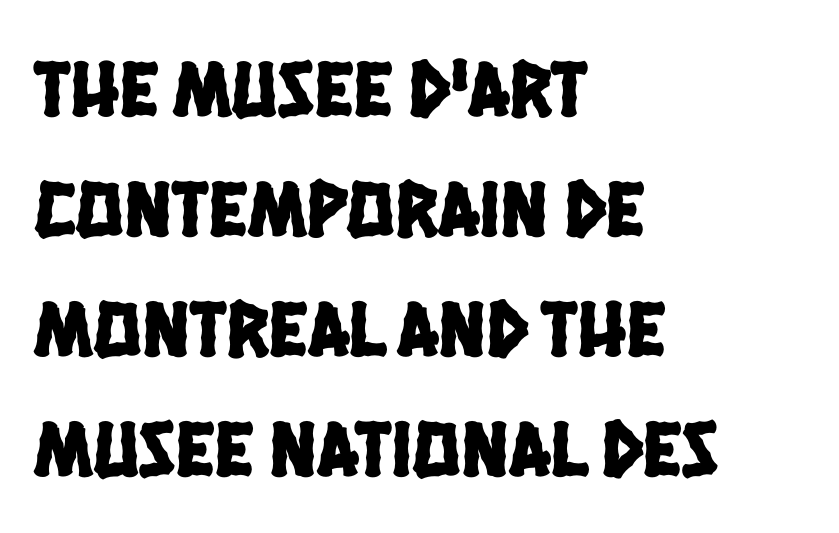
Q: Is the typeface a serif or a sans-serif typeface? A: Sans-serif.
Q: Is the text underlined? A: No.
Q: How is the paragraph aligned? A: Left-aligned.
Q: Is the spacing between letters normal or unusually wide? A: Normal.
Q: Is the spacing between lines tight, normal or loose? A: Normal.
Q: Width (condensed, normal, or wide)? A: Condensed.
Q: Stroke contrast? A: Low.
Q: x-height? A: Large.
Q: Monospaced? A: No.
